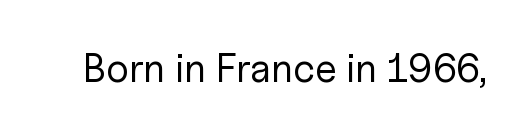
{"serif": "no", "italic": "no", "bold": "no", "weight": "regular", "width": "normal", "stroke_contrast": "low", "x_height": "medium", "monospaced": "no", "underline": "no", "letter_spacing": "normal", "letter_spacing_em": 0.0, "glyph_px": 40}
